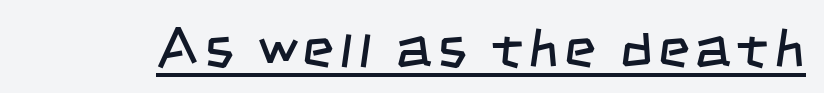
The image shows 54 px regular-weight, condensed sans-serif type; set underlined; low stroke contrast and a large x-height.
